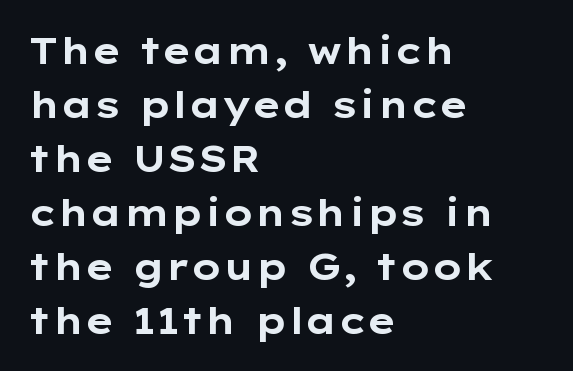
These words are printed bold, with thick strokes throughout. The strip under each line holds only bare page. Tracking value appears to be zero — textbook default spacing. The type family on display is of the sans-serif kind. Every row of glyphs begins at an identical x-position on the left. Vertical strokes here are truly vertical.
